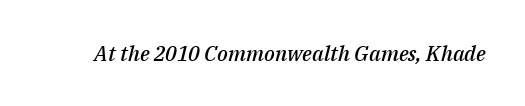
Look at the tracking — it's just the regular setting, nothing added. The words here are not underlined. The passage shown is semibold, sitting just below true bold. Notice how the stems are inclined rather than vertical — that's the hallmark of italics.
